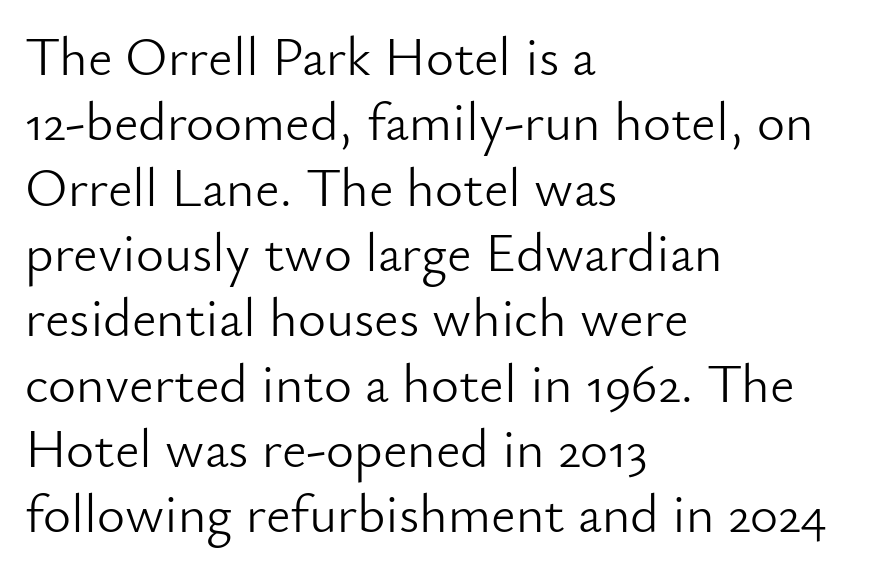
The image shows 54 px light sans-serif type, upright; set left-aligned, line spacing 1.21x, normal letter spacing, not underlined; low stroke contrast and a small x-height.
